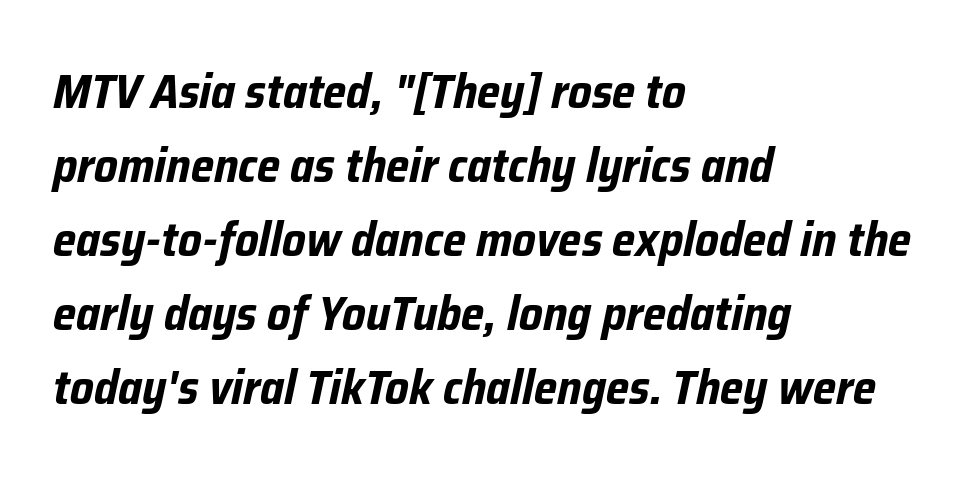
The image shows 48 px bold, condensed type, italic (leaning right); set left-aligned, normal line spacing (1.54x), normal letter spacing, not underlined; low stroke contrast and a medium x-height.
